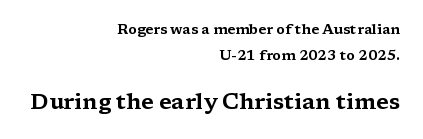
Compared with typical body copy, the letter spacing here is the same. The typesetter chose a ragged-left arrangement here. A bare baseline throughout the passage. A roman cut, with each character standing at attention.
